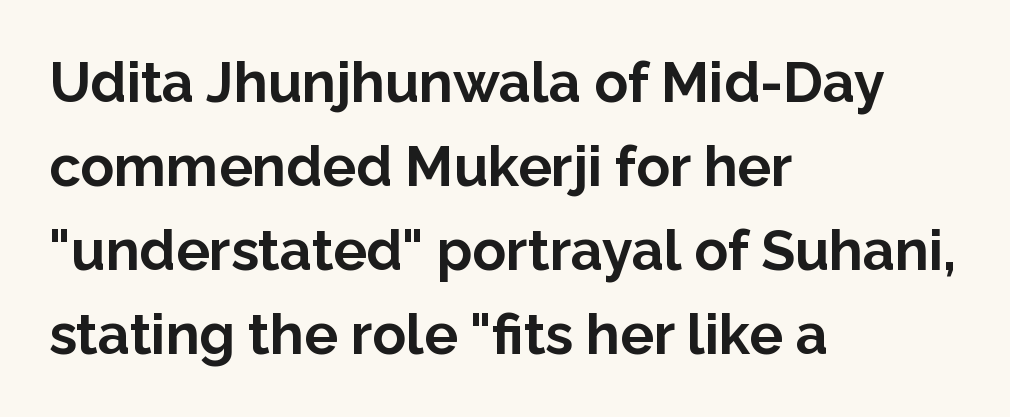
Q: Is the text bold? A: Yes.
Q: Is the text italic (slanted)? A: No, it is upright.
Q: Is the typeface a serif or a sans-serif typeface? A: Sans-serif.
Q: Is the text underlined? A: No.
Q: How is the paragraph aligned? A: Left-aligned.
Q: Is the spacing between letters normal or unusually wide? A: Normal.
Q: Is the spacing between lines tight, normal or loose? A: Normal.
Q: Width (condensed, normal, or wide)? A: Normal.
Q: Stroke contrast? A: Low.
Q: x-height? A: Medium.
Q: Monospaced? A: No.
